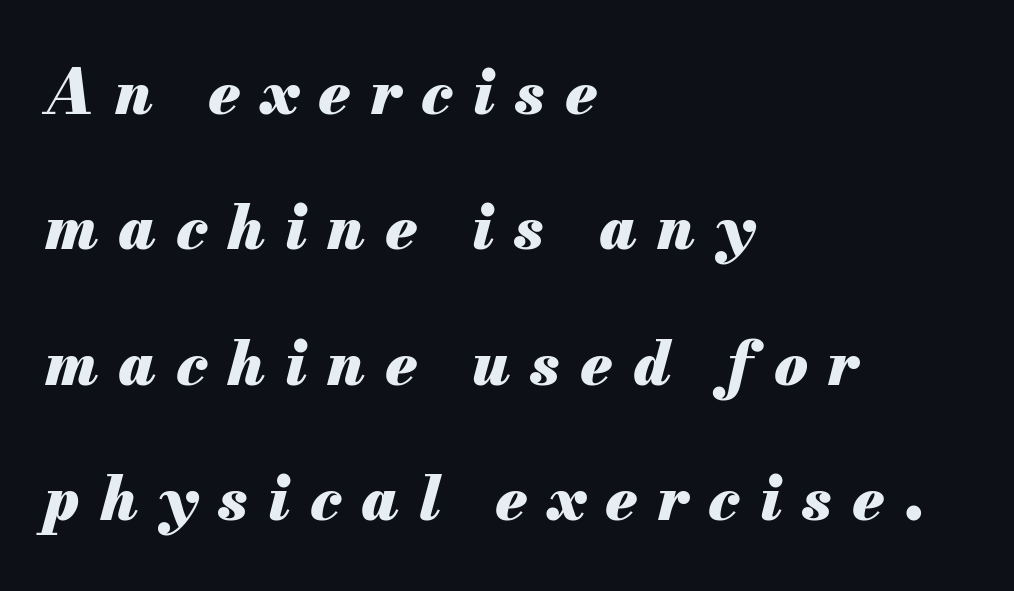
Is there much room between lines? Yes — plenty of vertical air separates them. Every character sits at an angle, as italics do. The type is letterspaced generously, with wide tracking. Varying glyph widths throughout — classic text-font behaviour.
